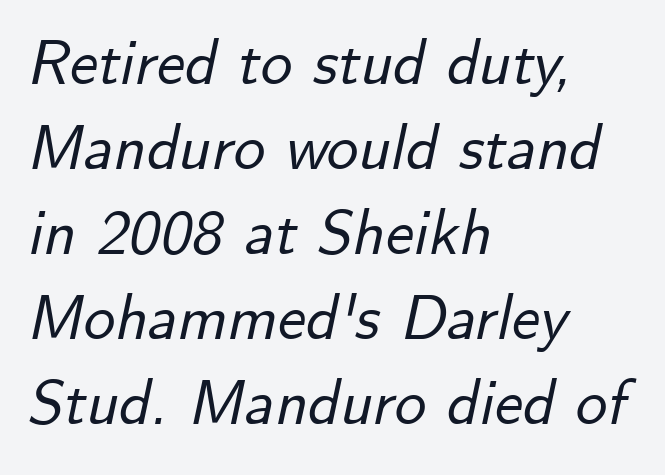
Q: Is the text italic (slanted)? A: Yes, it leans right by about 12 degrees.
Q: Is the text underlined? A: No.
Q: How is the paragraph aligned? A: Left-aligned.
Q: Is the spacing between letters normal or unusually wide? A: Normal.
Q: Is the spacing between lines tight, normal or loose? A: Normal.
Q: Width (condensed, normal, or wide)? A: Normal.
Q: Stroke contrast? A: Low.
Q: x-height? A: Small.
Q: Monospaced? A: No.
